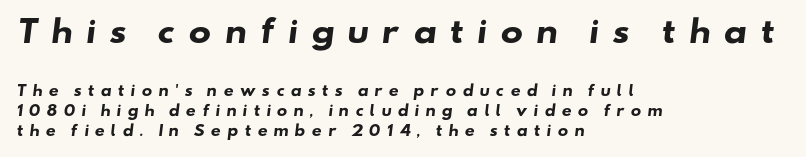
{"serif": "no", "bold": "yes", "weight": "heavy", "width": "wide", "stroke_contrast": "low", "x_height": "small", "monospaced": "no", "underline": "no", "align": "left", "line_spacing": "normal", "line_spacing_ratio": 1.43, "letter_spacing": "wide", "letter_spacing_em": 0.42, "larger_block": "first", "size_ratio": 2.14, "glyph_px": 30}
